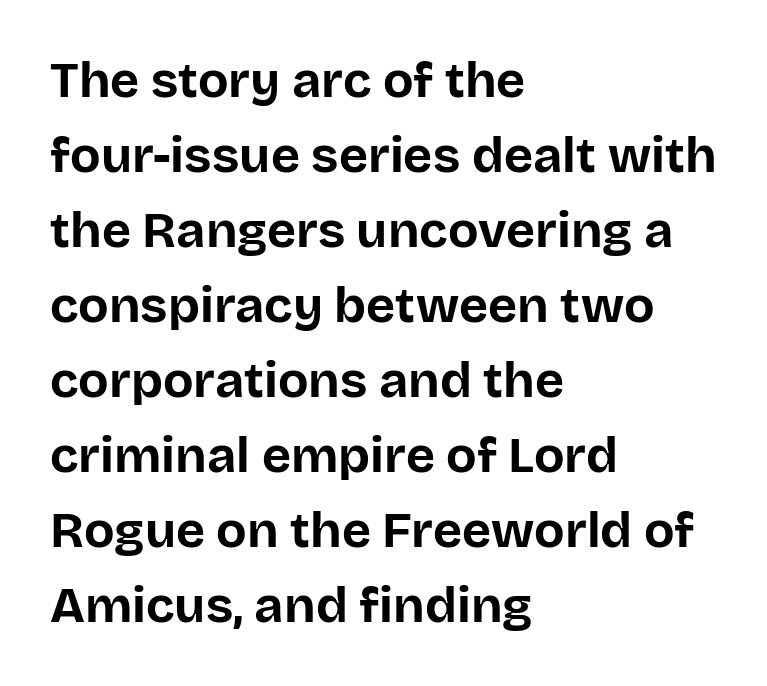
Stroke terminals: plain, sans-serif. Every row of glyphs begins at an identical x-position on the left. This rendering features lettering with no underline. You could not count columns in this text — the font is proportionally spaced.
